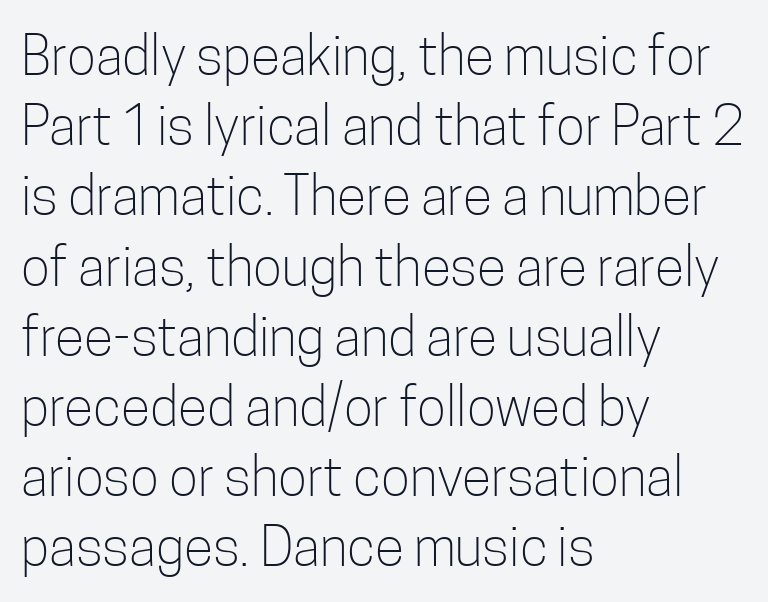
{"serif": "no", "italic": "no", "bold": "no", "weight": "light", "width": "condensed", "stroke_contrast": "low", "x_height": "medium", "monospaced": "no", "underline": "no", "align": "left", "line_spacing": "normal", "line_spacing_ratio": 1.3, "letter_spacing": "normal", "letter_spacing_em": 0.0, "glyph_px": 54}
